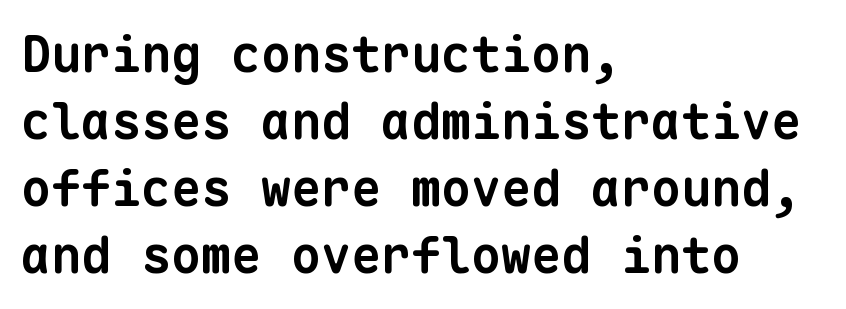
Q: Is the text bold? A: Yes.
Q: Is the typeface a serif or a sans-serif typeface? A: Sans-serif.
Q: Is the text underlined? A: No.
Q: How is the paragraph aligned? A: Left-aligned.
Q: Is the spacing between letters normal or unusually wide? A: Normal.
Q: Is the spacing between lines tight, normal or loose? A: Normal.
Q: Width (condensed, normal, or wide)? A: Normal.
Q: Stroke contrast? A: Low.
Q: x-height? A: Medium.
Q: Monospaced? A: Yes.
